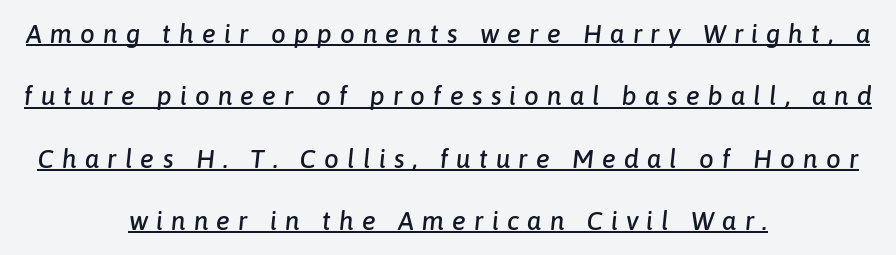
Q: Is the text italic (slanted)? A: Yes, it leans right by about 6 degrees.
Q: Is the text underlined? A: Yes.
Q: How is the paragraph aligned? A: Centered.
Q: Is the spacing between letters normal or unusually wide? A: Unusually wide.
Q: Is the spacing between lines tight, normal or loose? A: Loose.
